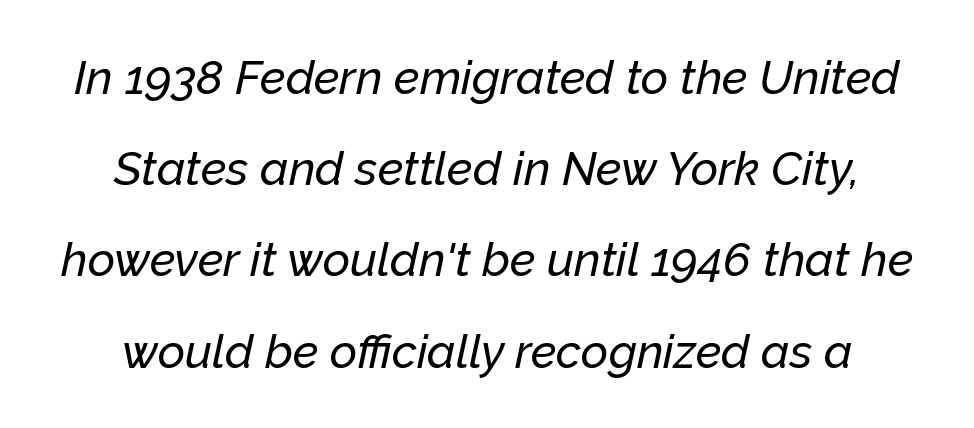
Observe the ordinary spacing: letters are neighbours, not strangers. Rows of type keep a wide berth in the vertical direction. The passage shown is typed in a proportional face where columns would drift. The baseline area is clear. Looking at the ascenders, they clearly lean.
